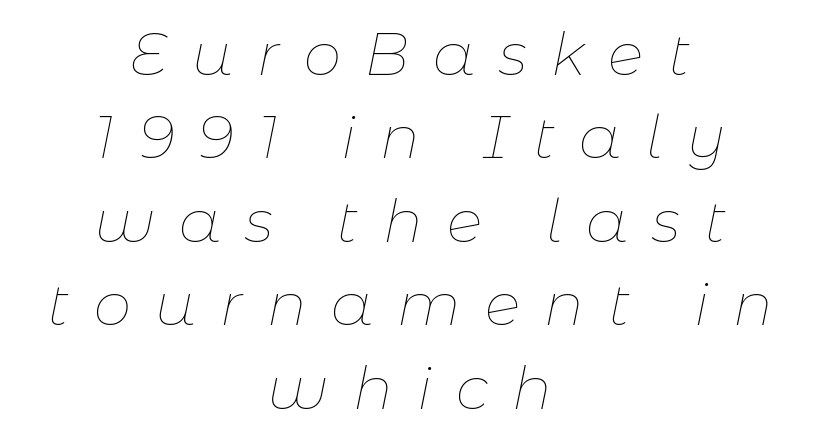
Q: Is the text bold? A: No.
Q: Is the text italic (slanted)? A: Yes, it leans right by about 11 degrees.
Q: Is the text underlined? A: No.
Q: How is the paragraph aligned? A: Centered.
Q: Is the spacing between letters normal or unusually wide? A: Unusually wide.
Q: Is the spacing between lines tight, normal or loose? A: Normal.
Q: Width (condensed, normal, or wide)? A: Normal.
Q: Stroke contrast? A: Low.
Q: x-height? A: Medium.
Q: Monospaced? A: No.
